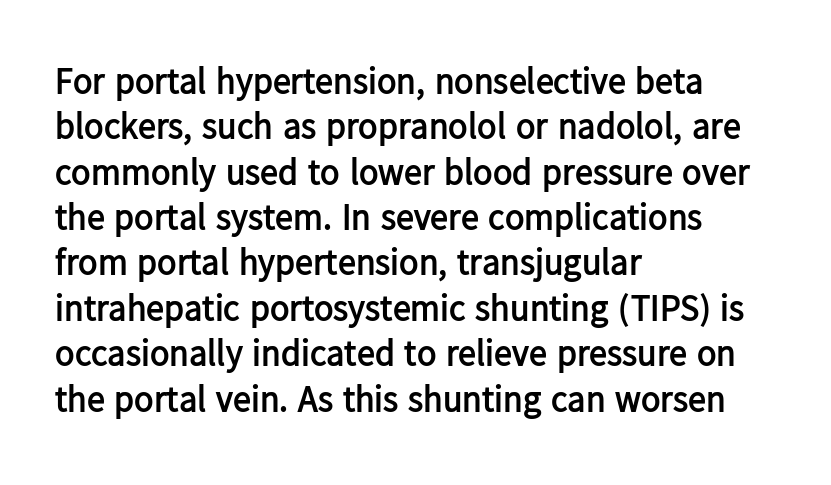
The image shows 36 px semibold sans-serif type, upright; set left-aligned, normal line spacing (1.26x), normal letter spacing, not underlined; low stroke contrast and a medium x-height.
